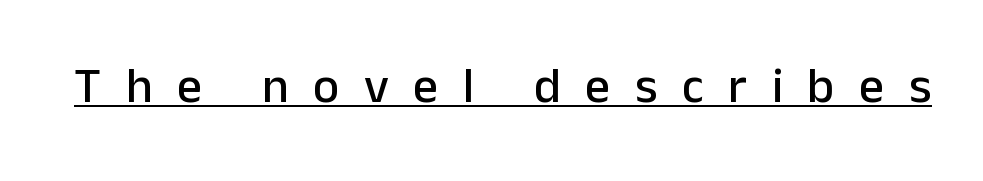
The image shows 50 px sans-serif type, upright; set unusually wide letter spacing (+0.49 em), underlined; low stroke contrast and a medium x-height.
